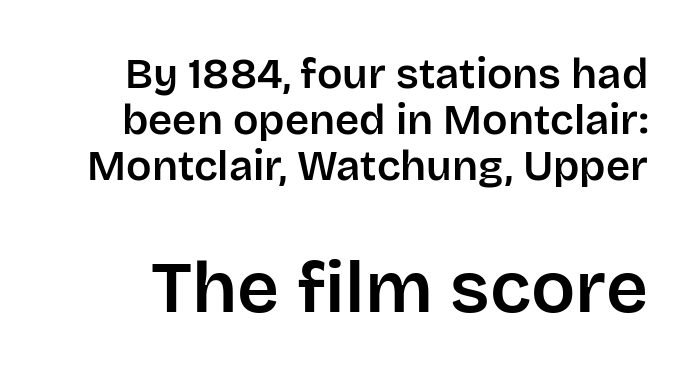
{"serif": "no", "italic": "no", "width": "normal", "stroke_contrast": "low", "x_height": "large", "monospaced": "no", "underline": "no", "line_spacing": "tight", "line_spacing_ratio": 1.09, "letter_spacing": "normal", "letter_spacing_em": 0.0, "larger_block": "second", "size_ratio": 1.74, "glyph_px": 73}
